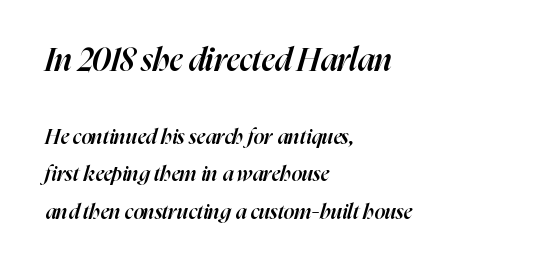
The tracking reads as untouched default to a designer's eye. These lines carry some extra weight — a demibold, not a full bold. Character widths vary here, with narrow letters taking less room than wide ones. The passage shown is not underscored anywhere. This sample is left-justified, so line endings fall wherever the words run out.
